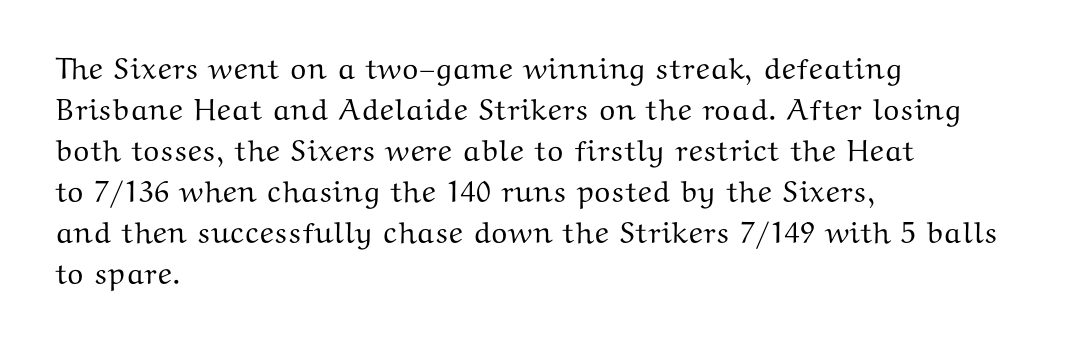
Each letter keeps its own natural width here, so spacing adapts to shape. Each line starts at the same left margin while the right side varies. Type style note: has serifs. Notice how descenders clear the ascenders below comfortably — that's standard leading. Plain, unruled lines of type.
